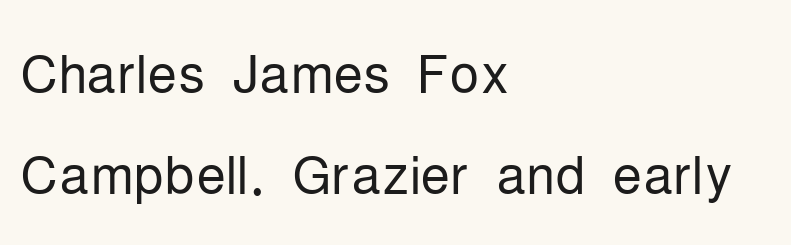
The image shows 74 px light, condensed sans-serif type, upright; set left-aligned, normal line spacing (1.36x), normal letter spacing, not underlined; low stroke contrast and a medium x-height.
